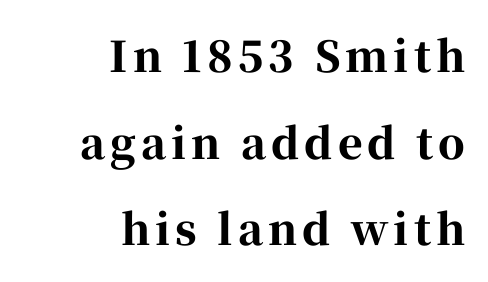
Q: Is the text bold? A: Yes.
Q: Is the text italic (slanted)? A: No, it is upright.
Q: Is the typeface a serif or a sans-serif typeface? A: Serif.
Q: Is the text underlined? A: No.
Q: How is the paragraph aligned? A: Right-aligned.
Q: Is the spacing between lines tight, normal or loose? A: Loose.
Q: Width (condensed, normal, or wide)? A: Normal.
Q: Stroke contrast? A: High.
Q: x-height? A: Medium.
Q: Monospaced? A: No.
